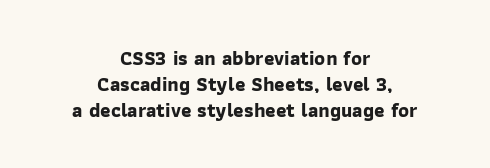
{"bold": "yes", "underline": "no", "align": "center", "line_spacing": "normal", "line_spacing_ratio": 1.29, "letter_spacing": "normal", "letter_spacing_em": 0.0, "glyph_px": 20}
